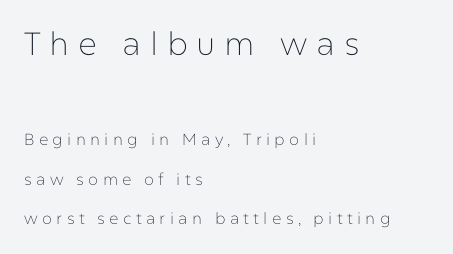
The axis of the letterforms is exactly vertical. Compare the two chunks: the upper has the greater cap height. You could not count columns in this text — the font is proportionally spaced. A student would call this left alignment; a typographer would say flush left, rag right.
